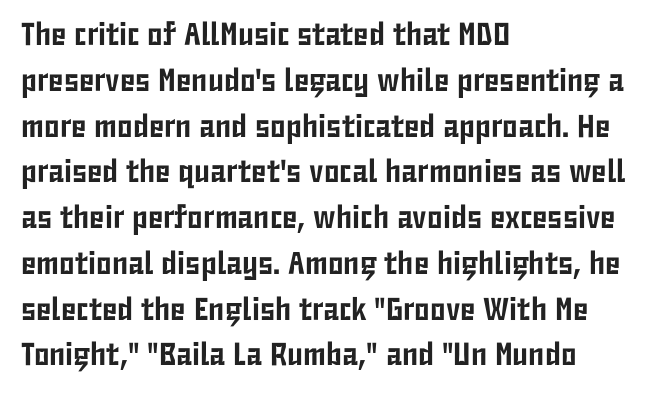
{"serif": "no", "italic": "no", "width": "condensed", "stroke_contrast": "low", "x_height": "medium", "monospaced": "no", "underline": "no", "align": "left", "line_spacing": "normal", "line_spacing_ratio": 1.43, "letter_spacing": "normal", "letter_spacing_em": 0.0, "glyph_px": 32}
